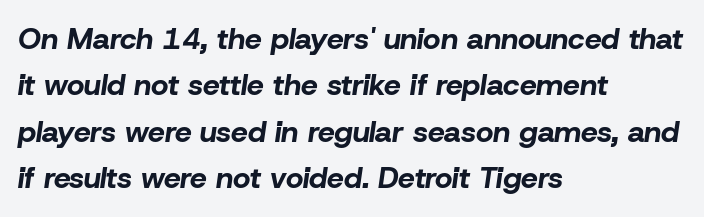
{"italic": "yes", "lean": "right", "slant_degrees": 8, "bold": "yes", "weight": "bold", "width": "normal", "stroke_contrast": "low", "x_height": "medium", "monospaced": "no", "underline": "no", "align": "left", "line_spacing": "normal", "line_spacing_ratio": 1.55, "letter_spacing": "normal", "letter_spacing_em": 0.0, "glyph_px": 30}
